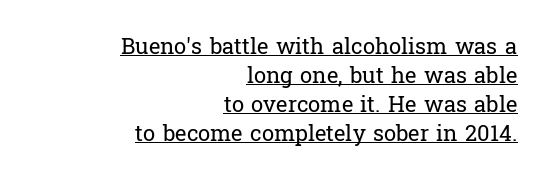
The image shows 22 px text type, upright; set right-aligned, normal line spacing (1.32x), normal letter spacing, underlined.
